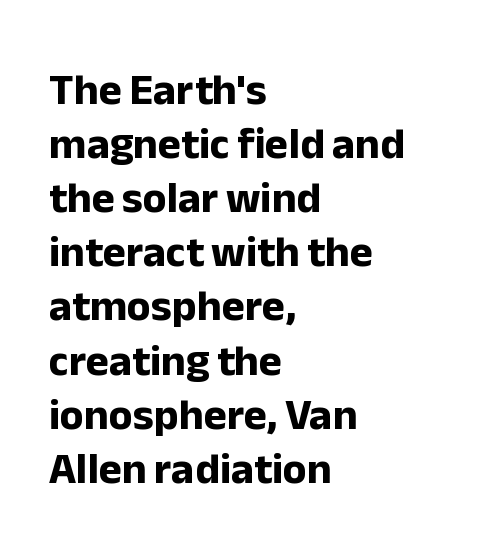
The image shows 44 px bold sans-serif type, upright; set left-aligned, line spacing 1.23x, normal letter spacing, not underlined; low stroke contrast and a medium x-height.
